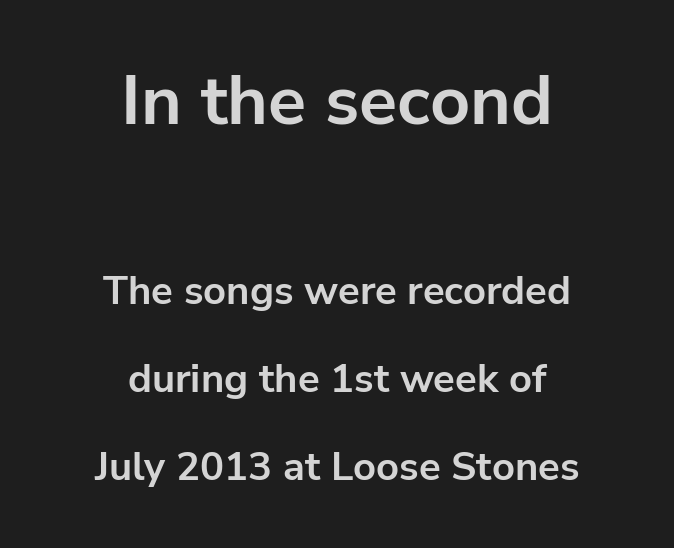
{"serif": "no", "italic": "no", "bold": "yes", "weight": "bold", "width": "normal", "stroke_contrast": "low", "x_height": "medium", "monospaced": "no", "underline": "no", "align": "center", "line_spacing": "loose", "line_spacing_ratio": 2.2, "letter_spacing": "normal", "letter_spacing_em": 0.0, "larger_block": "first", "size_ratio": 1.75, "glyph_px": 70}
